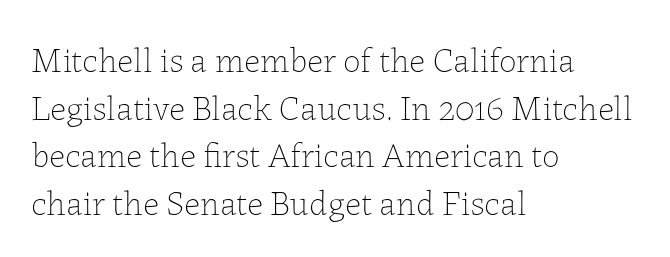
Q: Is the text bold? A: No.
Q: Is the text italic (slanted)? A: No, it is upright.
Q: Is the text underlined? A: No.
Q: How is the paragraph aligned? A: Left-aligned.
Q: Is the spacing between letters normal or unusually wide? A: Normal.
Q: Is the spacing between lines tight, normal or loose? A: Normal.
Q: Width (condensed, normal, or wide)? A: Normal.
Q: Stroke contrast? A: Low.
Q: x-height? A: Medium.
Q: Monospaced? A: No.
